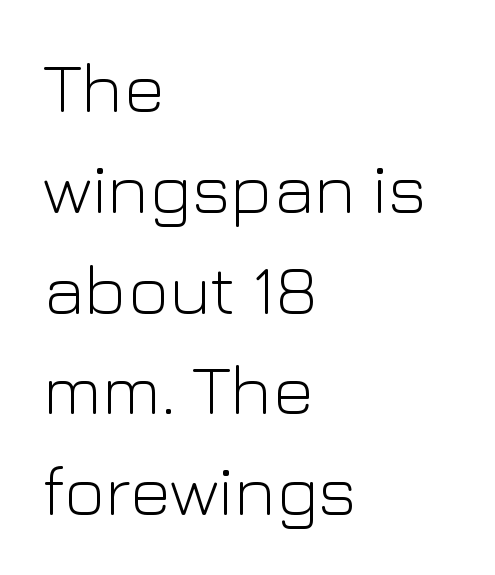
{"serif": "no", "italic": "no", "bold": "no", "weight": "light", "width": "normal", "stroke_contrast": "low", "x_height": "medium", "monospaced": "no", "underline": "no", "align": "left", "line_spacing": "normal", "line_spacing_ratio": 1.42, "letter_spacing": "normal", "letter_spacing_em": 0.0, "glyph_px": 71}
